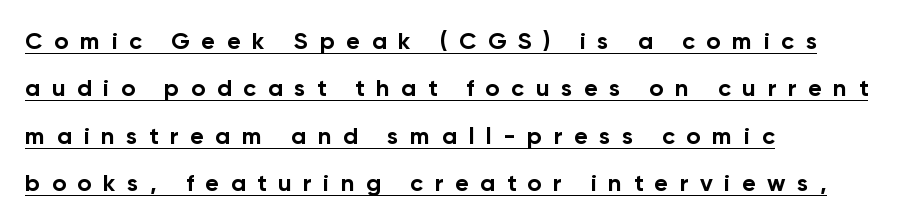
Q: Is the text bold? A: Yes.
Q: Is the text italic (slanted)? A: No, it is upright.
Q: Is the text underlined? A: Yes.
Q: How is the paragraph aligned? A: Left-aligned.
Q: Is the spacing between letters normal or unusually wide? A: Unusually wide.
Q: Is the spacing between lines tight, normal or loose? A: Loose.
